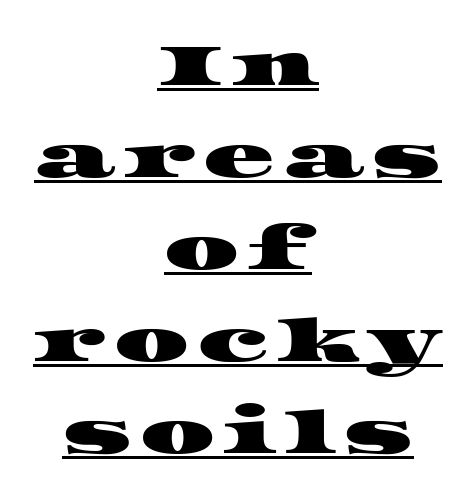
The lines sit at an ordinary, default distance from one another. Looks like regular typesetting: each glyph gets only the width it needs. Does the copy run flush right? No — it is centered line by line. Yep, those are serifs on the letters.
